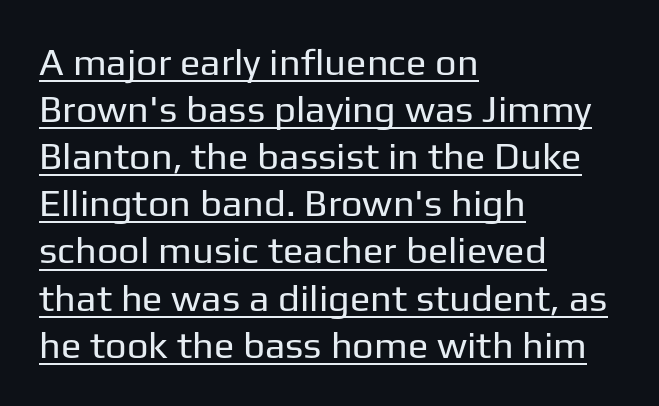
{"serif": "no", "italic": "no", "bold": "no", "weight": "regular", "width": "normal", "stroke_contrast": "low", "x_height": "medium", "monospaced": "no", "underline": "yes", "align": "left", "line_spacing_ratio": 1.24, "letter_spacing": "normal", "letter_spacing_em": 0.0, "glyph_px": 38}
